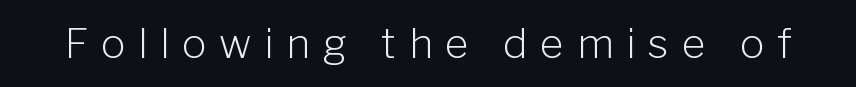
The image shows 41 px light sans-serif type, upright; set unusually wide letter spacing (+0.31 em), not underlined; low stroke contrast and a medium x-height.
